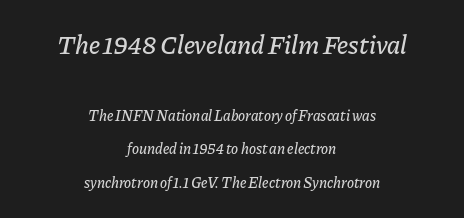
Q: Is the text italic (slanted)? A: Yes, it leans right by about 11 degrees.
Q: Is the text underlined? A: No.
Q: How is the paragraph aligned? A: Centered.
Q: Is the spacing between letters normal or unusually wide? A: Normal.
Q: Is the spacing between lines tight, normal or loose? A: Loose.
Q: Which block of text is set in a larger size, the first (top) or the second (bottom)? A: The first (top) one.
